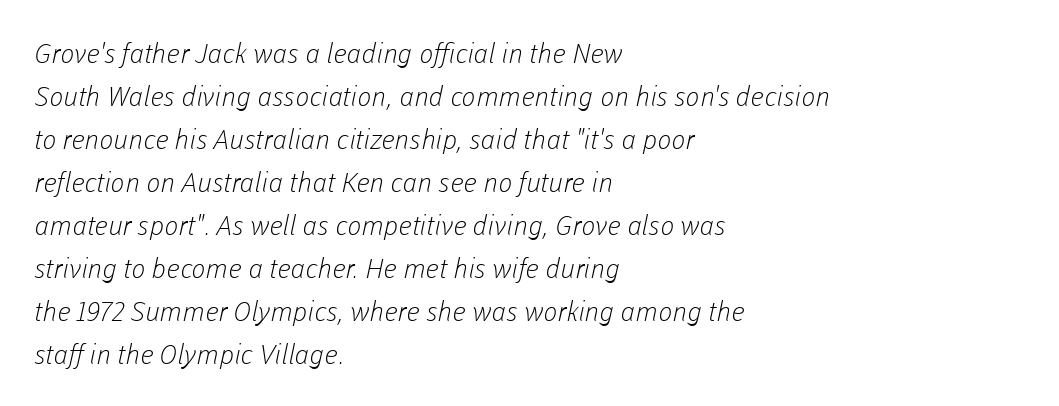
The image shows 27 px text type; set left-aligned, normal line spacing (1.59x), normal letter spacing, not underlined.
